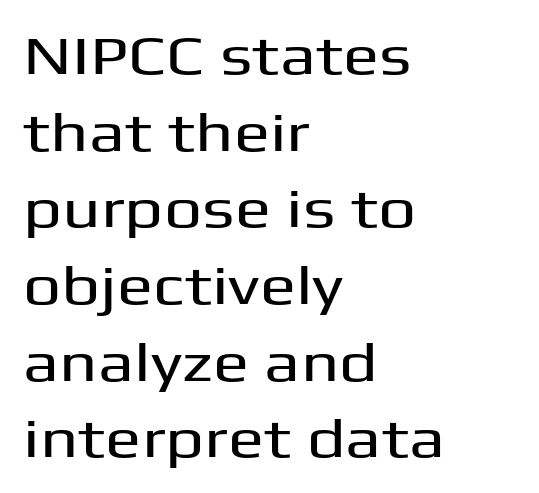
{"serif": "no", "italic": "no", "width": "wide", "stroke_contrast": "medium", "x_height": "medium", "monospaced": "no", "underline": "no", "align": "left", "line_spacing": "normal", "line_spacing_ratio": 1.42, "letter_spacing": "normal", "letter_spacing_em": 0.0, "glyph_px": 54}
